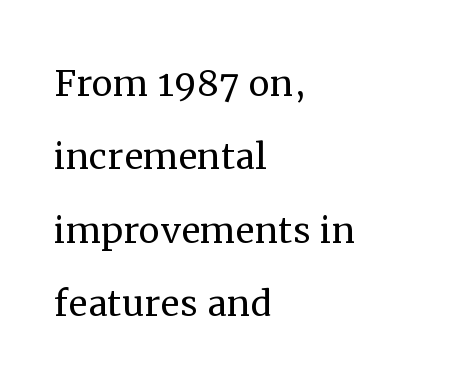
A serif font was chosen for this passage. The font sits on the lighter half of the weight spectrum, regular included. The letterforms sit shoulder to shoulder at normal distance. Is the block centered? No — it sits flush against the left margin.
